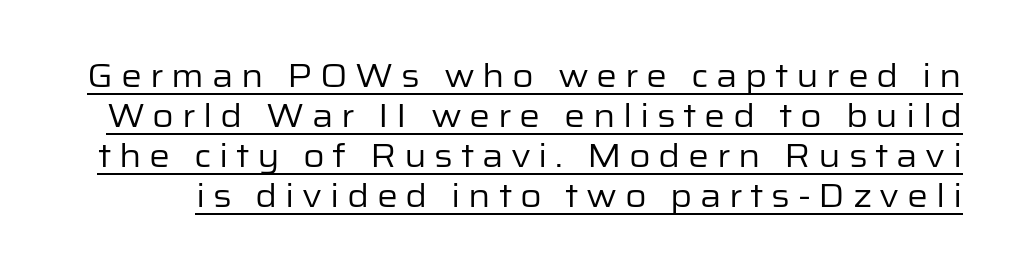
The image shows 33 px regular-weight sans-serif type, upright; set line spacing 1.21x, unusually wide letter spacing (+0.23 em), underlined; low stroke contrast and a medium x-height.
